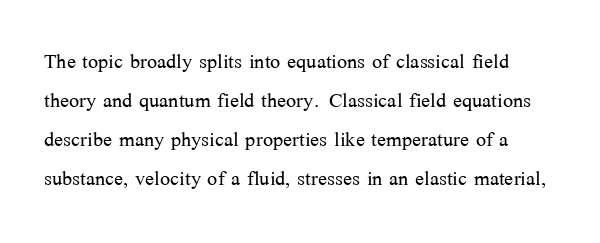
The cut favours lightness, reaching ordinary text weight at its darkest. Posture: straight, roman, zero tilt. The area under the type is left untouched. Regarding leading, the lines here are spaced in the standard way.
